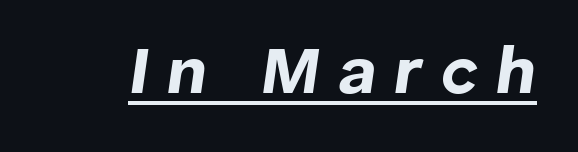
The whole block is typeset with a tilt. Caption: lettering with a line underneath. The letters advance in unequal steps, a hallmark of proportional type. The typesetting leans heavy: a genuine bold.
